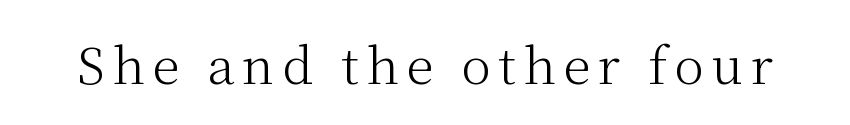
The image shows 50 px light serif type, upright; set not underlined; medium stroke contrast and a medium x-height.
